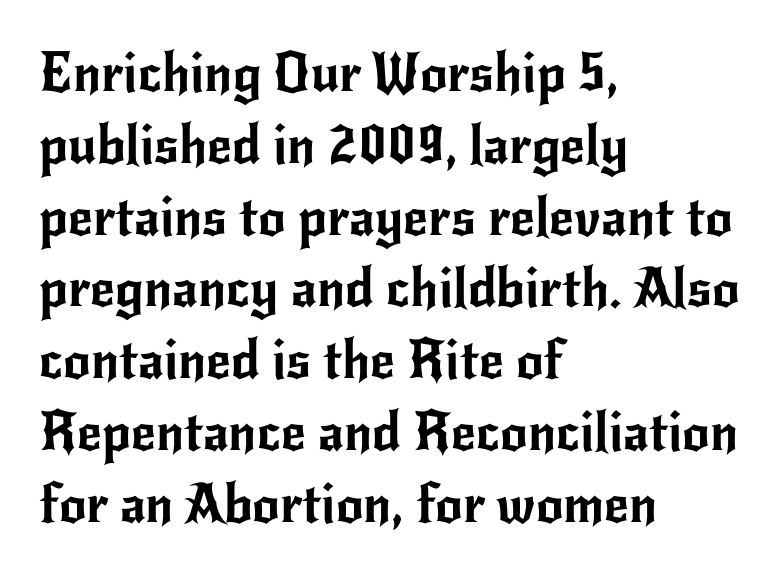
The image shows 54 px sans-serif type, upright; set left-aligned, normal line spacing (1.33x), normal letter spacing, not underlined; low stroke contrast and a small x-height.
